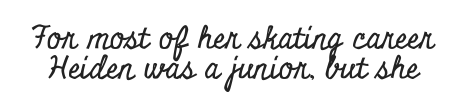
Q: Is the text italic (slanted)? A: Yes.
Q: Is the typeface a serif or a sans-serif typeface? A: Serif.
Q: Is the text underlined? A: No.
Q: Is the spacing between letters normal or unusually wide? A: Normal.
Q: Is the spacing between lines tight, normal or loose? A: Tight.
Q: Width (condensed, normal, or wide)? A: Condensed.
Q: Stroke contrast? A: Low.
Q: x-height? A: Small.
Q: Monospaced? A: No.
